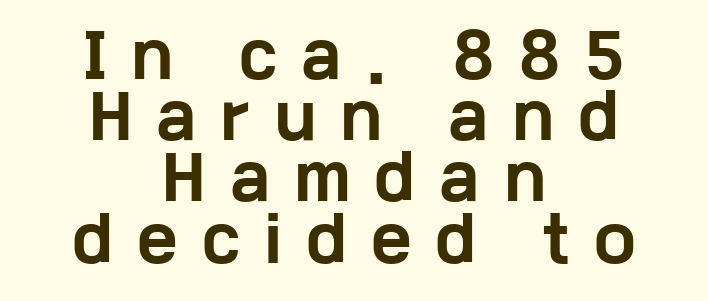
This block would grow much taller if given ordinary leading; it's compressed now. The characters display no serif detailing; their extremities are plain. The compositor balanced each line on the midline. Unmarked baselines from the first word to the last.
